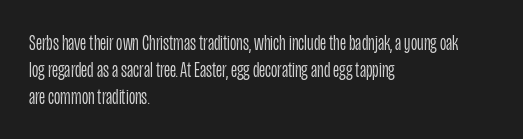
Honestly, the letter spacing is just normal — you wouldn't notice it. A student would call this left alignment; a typographer would say flush left, rag right. The font sits on the lighter half of the weight spectrum, regular included. Just letters on the line, the space beneath them empty.
